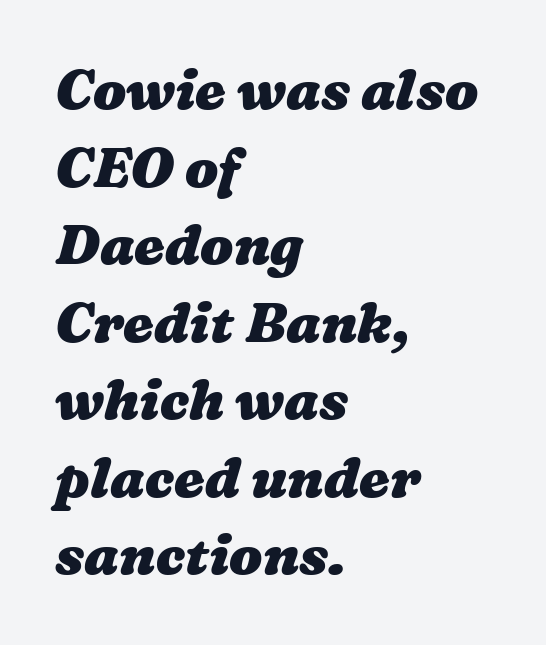
Note the varied advance widths — an 'i' is clearly narrower than an 'm'. Just letters on the line, the space beneath them empty. Notice how the passage keeps a crisp vertical edge on the left only. Chunky letters — that's bold for sure. The line-height multiplier appears to be the usual default. This rendering leaves character spacing at its baseline value.
